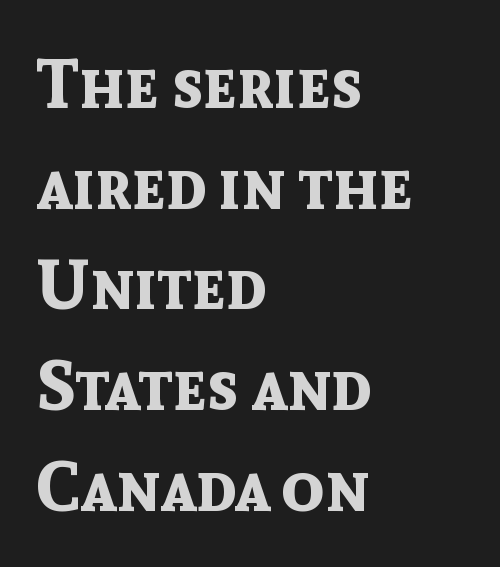
The image shows 69 px bold sans-serif type, upright; set left-aligned, normal line spacing (1.46x), normal letter spacing, not underlined; a medium x-height.
